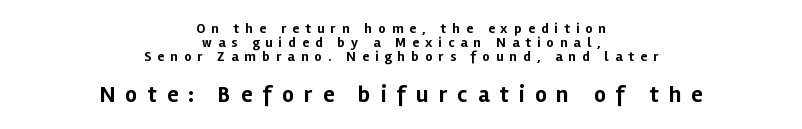
Plain, unruled lines of type. This block would grow much taller if given ordinary leading; it's compressed now. Note: smaller setting up top, larger setting below. Each glyph is drawn with heavy, bold strokes.
